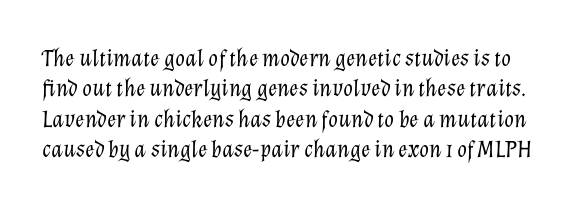
The image shows 25 px text type, italic (leaning right); set line spacing 1.22x, normal letter spacing, not underlined.
